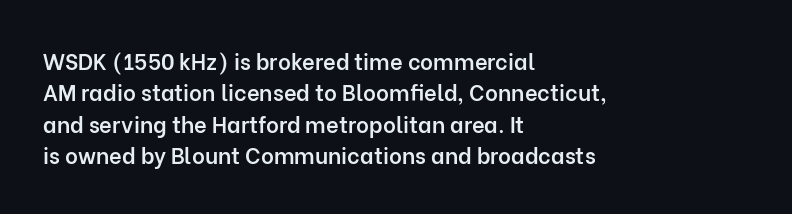
{"italic": "no", "bold": "semi", "underline": "no", "align": "left", "line_spacing": "normal", "line_spacing_ratio": 1.43, "letter_spacing": "normal", "letter_spacing_em": 0.0, "glyph_px": 22}
